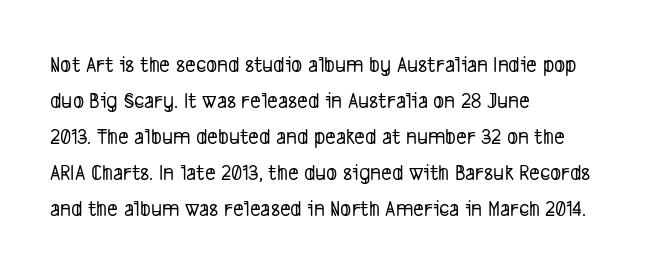
The image shows 23 px text type; set left-aligned, normal line spacing (1.57x), normal letter spacing, not underlined.
